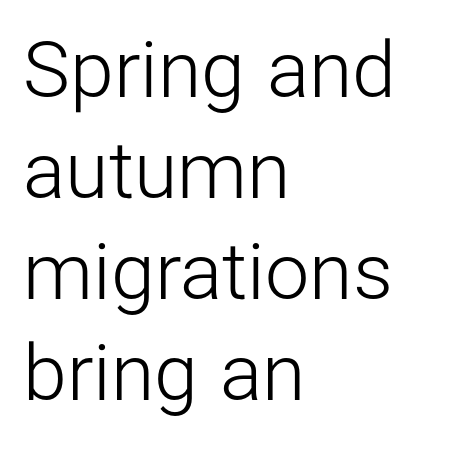
{"serif": "no", "italic": "no", "bold": "no", "weight": "light", "width": "normal", "stroke_contrast": "low", "x_height": "medium", "monospaced": "no", "underline": "no", "align": "left", "line_spacing": "normal", "line_spacing_ratio": 1.28, "letter_spacing": "normal", "letter_spacing_em": 0.0, "glyph_px": 79}
